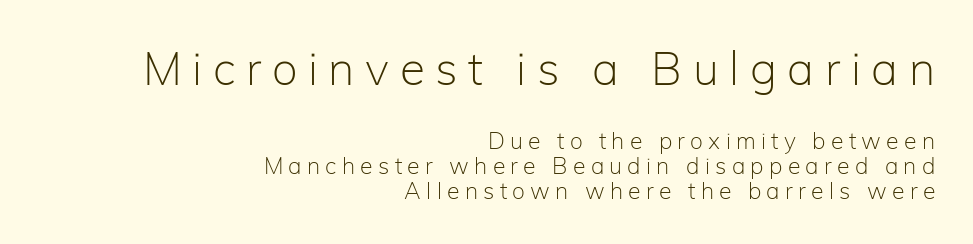
Q: Is the text bold? A: No.
Q: Is the text italic (slanted)? A: No, it is upright.
Q: Is the typeface a serif or a sans-serif typeface? A: Sans-serif.
Q: Is the text underlined? A: No.
Q: How is the paragraph aligned? A: Right-aligned.
Q: Is the spacing between letters normal or unusually wide? A: Unusually wide.
Q: Is the spacing between lines tight, normal or loose? A: Tight.
Q: Which block of text is set in a larger size, the first (top) or the second (bottom)? A: The first (top) one.
Q: Width (condensed, normal, or wide)? A: Normal.
Q: Stroke contrast? A: Low.
Q: x-height? A: Medium.
Q: Monospaced? A: No.
